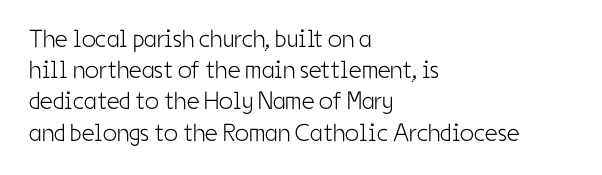
The image shows 25 px text type, upright; set left-aligned, normal line spacing (1.25x), normal letter spacing, not underlined.
